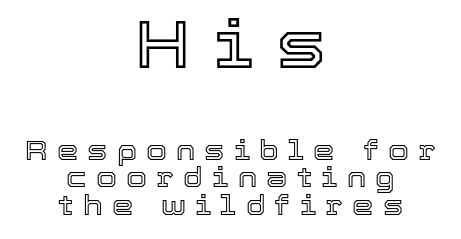
The initial chunk of copy outweighs the following chunk in type size. The rag falls on both sides of this text block equally. Honestly, there is no underline to notice here at all. Students, observe: this is what under-led, compact text looks like. In terms of posture, this sample is upright.
